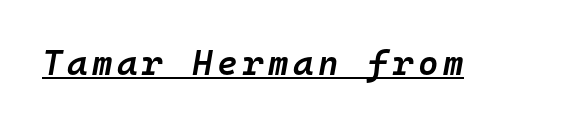
Looks like terminal output: every glyph gets an equal slot. I'd describe the lettering as semibold — firm but not a full bold. The lettering is marked with a stroke running underneath it. Slanted lettering throughout.
